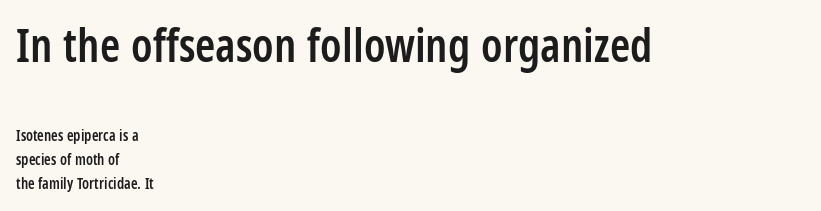
{"serif": "no", "italic": "no", "bold": "semi", "weight": "semibold", "width": "condensed", "stroke_contrast": "low", "x_height": "large", "monospaced": "no", "underline": "no", "align": "left", "line_spacing": "normal", "line_spacing_ratio": 1.58, "letter_spacing": "normal", "letter_spacing_em": 0.0, "larger_block": "first", "size_ratio": 3.07, "glyph_px": 46}
